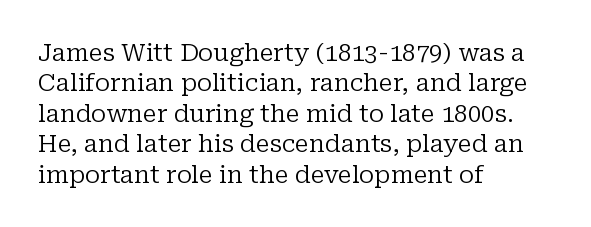
Q: Is the text bold? A: No.
Q: Is the text italic (slanted)? A: No, it is upright.
Q: Is the text underlined? A: No.
Q: How is the paragraph aligned? A: Left-aligned.
Q: Is the spacing between letters normal or unusually wide? A: Normal.
Q: Is the spacing between lines tight, normal or loose? A: Normal.
